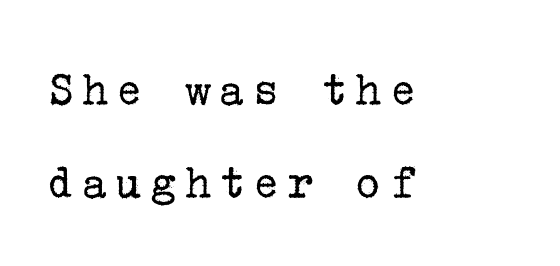
{"serif": "yes", "italic": "no", "bold": "no", "weight": "regular", "width": "normal", "stroke_contrast": "low", "x_height": "medium", "underline": "no", "align": "left", "line_spacing_ratio": 1.89, "glyph_px": 49}
